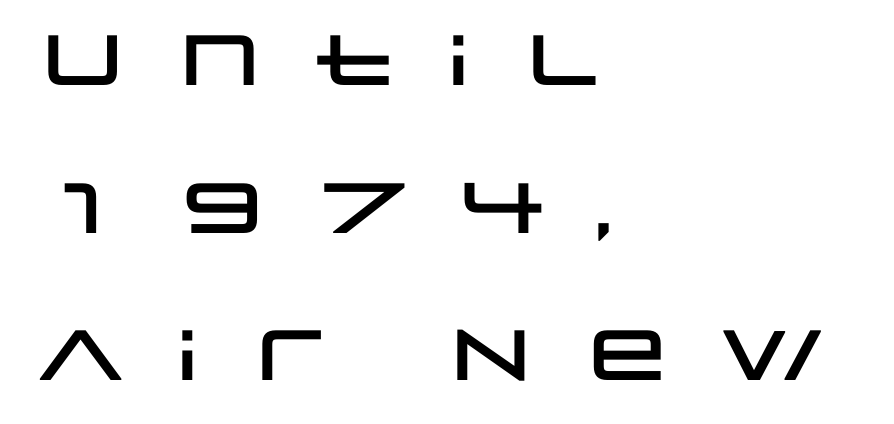
The letters stand straight up with perfectly vertical stems. Look at the bottom of the vertical strokes: they stop flat, with no serifs. The lines in this sample share a left origin and differ only in where they stop. Glance below the letters and you will spot only blank space.
